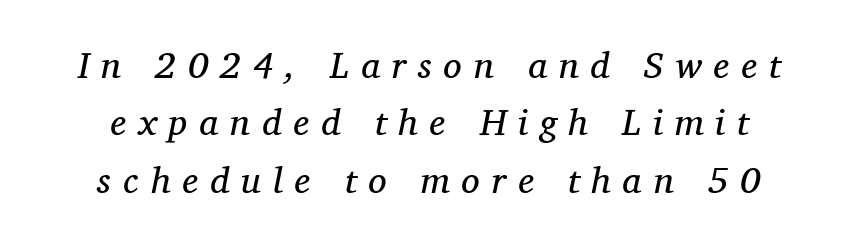
The image shows 37 px regular-weight serif type, italic (leaning right); set centered, normal line spacing (1.55x), unusually wide letter spacing (+0.32 em), not underlined; medium stroke contrast and a medium x-height.
